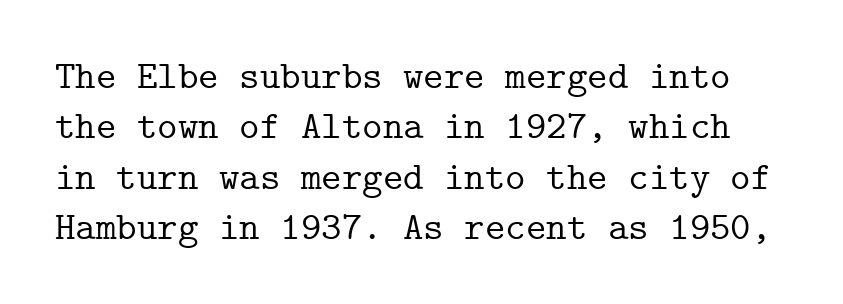
{"serif": "yes", "italic": "no", "width": "normal", "stroke_contrast": "low", "x_height": "medium", "monospaced": "yes", "underline": "no", "line_spacing": "normal", "line_spacing_ratio": 1.29, "letter_spacing": "normal", "letter_spacing_em": 0.0, "glyph_px": 39}
